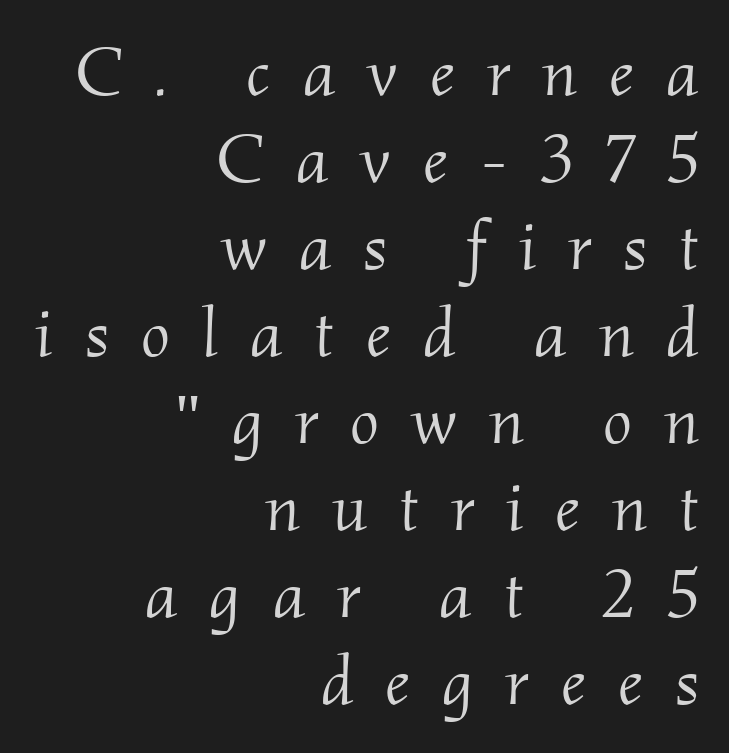
The image shows 69 px light serif type, italic (leaning right); set right-aligned, normal line spacing (1.26x), unusually wide letter spacing (+0.46 em), not underlined; medium stroke contrast and a small x-height.
